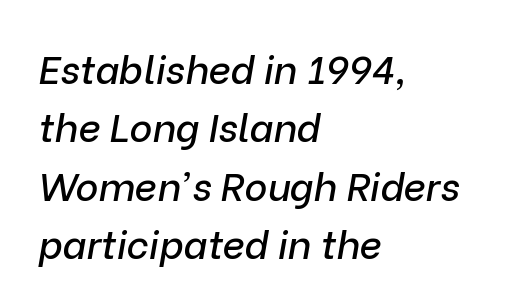
{"italic": "yes", "lean": "right", "slant_degrees": 9, "width": "normal", "stroke_contrast": "low", "x_height": "medium", "monospaced": "no", "underline": "no", "align": "left", "line_spacing": "normal", "line_spacing_ratio": 1.5, "letter_spacing": "normal", "letter_spacing_em": 0.0, "glyph_px": 39}
